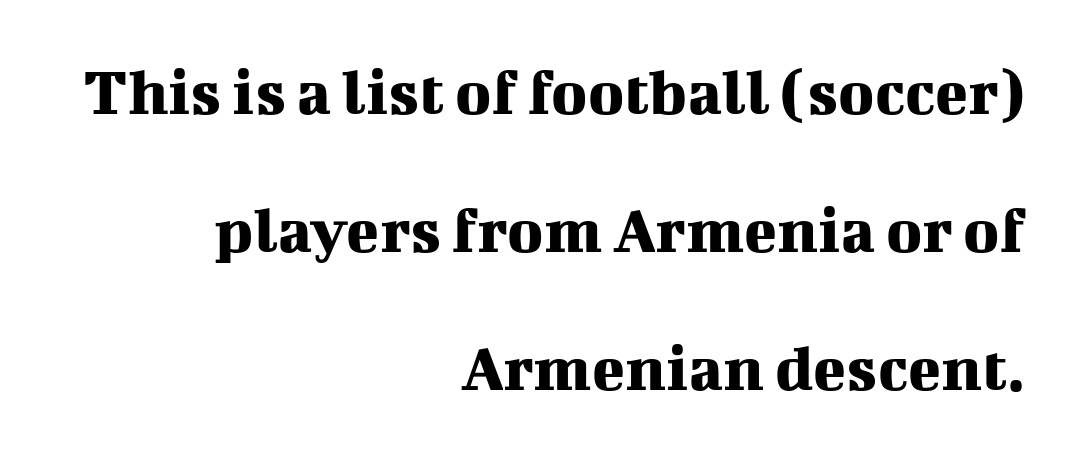
The image shows 68 px serif type, upright; set right-aligned, loose line spacing (2.03x), normal letter spacing, not underlined; medium stroke contrast and a medium x-height.
